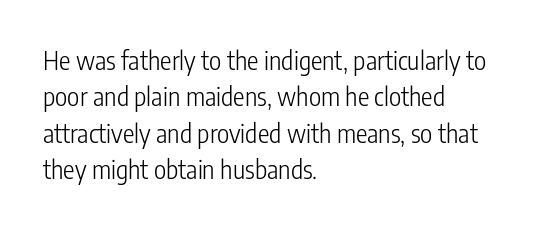
{"italic": "no", "bold": "no", "underline": "no", "align": "left", "line_spacing": "normal", "line_spacing_ratio": 1.4, "letter_spacing": "normal", "letter_spacing_em": 0.0, "glyph_px": 26}
